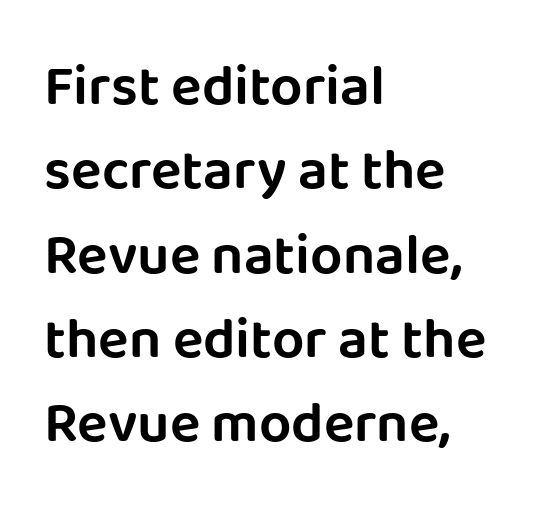
The image shows 57 px sans-serif type, upright; set left-aligned, normal line spacing (1.48x), normal letter spacing, not underlined; low stroke contrast and a large x-height.
